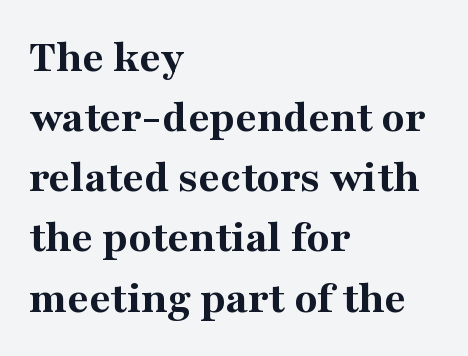
The image shows 47 px bold serif type, upright; set left-aligned, normal line spacing (1.28x), normal letter spacing, not underlined; medium stroke contrast and a medium x-height.
